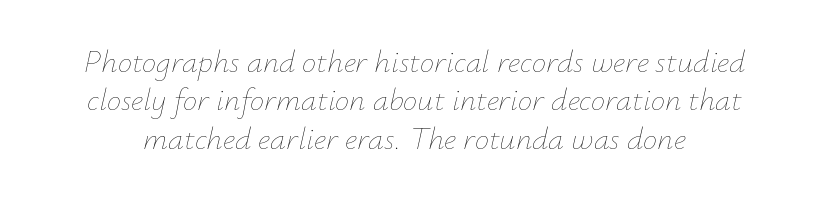
The image shows 32 px thin type, italic (leaning right); set line spacing 1.2x, normal letter spacing, not underlined; low stroke contrast and a small x-height.
